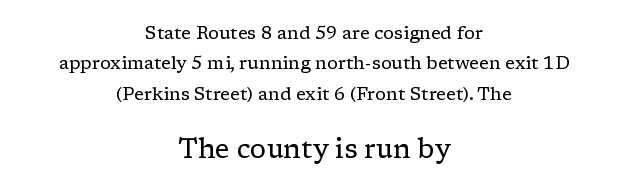
These lines keep a tight, regular rhythm from letter to letter. Block two is the big one; block one sits smaller above it. The space between consecutive lines is moderate. Is the type heavy? It reads as light-to-regular instead. Every stem runs plumb, perpendicular to the baseline. Only glyphs here, with clear space below each row.
